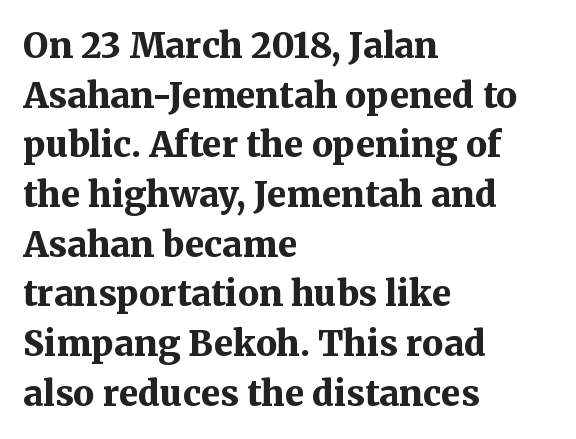
{"serif": "yes", "italic": "no", "bold": "yes", "weight": "bold", "width": "normal", "stroke_contrast": "medium", "x_height": "medium", "monospaced": "no", "underline": "no", "align": "left", "line_spacing": "normal", "line_spacing_ratio": 1.42, "letter_spacing": "normal", "letter_spacing_em": 0.0, "glyph_px": 35}
